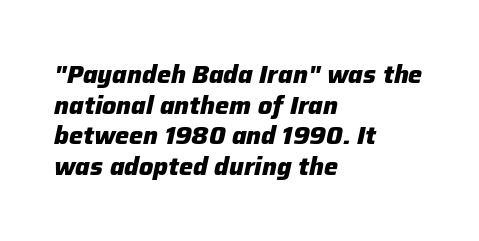
Q: Is the text bold? A: Yes.
Q: Is the text italic (slanted)? A: Yes, it leans right by about 12 degrees.
Q: Is the text underlined? A: No.
Q: How is the paragraph aligned? A: Left-aligned.
Q: Is the spacing between letters normal or unusually wide? A: Normal.
